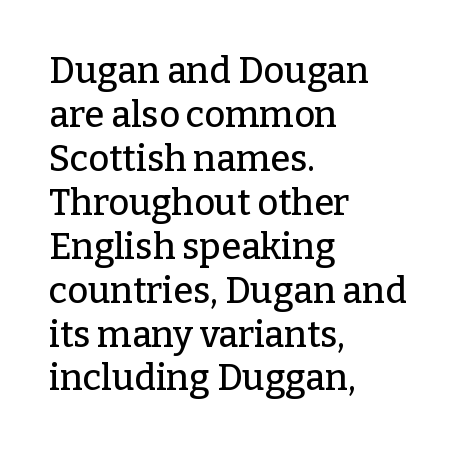
Q: Is the text italic (slanted)? A: No, it is upright.
Q: Is the typeface a serif or a sans-serif typeface? A: Serif.
Q: Is the text underlined? A: No.
Q: How is the paragraph aligned? A: Left-aligned.
Q: Is the spacing between letters normal or unusually wide? A: Normal.
Q: Width (condensed, normal, or wide)? A: Normal.
Q: Stroke contrast? A: Low.
Q: x-height? A: Medium.
Q: Monospaced? A: No.
